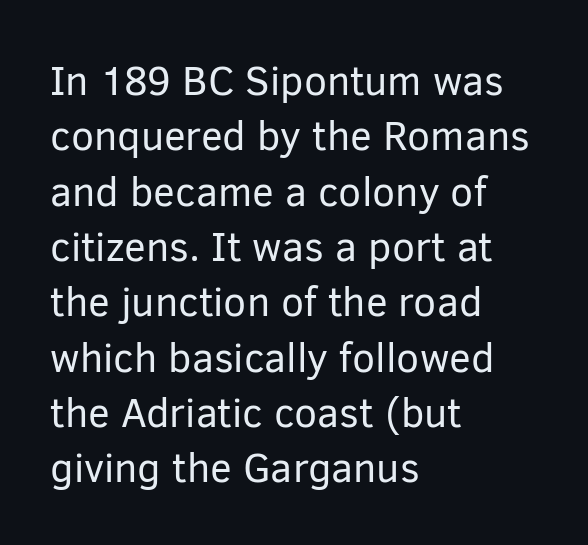
The image shows 41 px regular-weight sans-serif type, upright; set left-aligned, normal line spacing (1.35x), normal letter spacing, not underlined; low stroke contrast and a medium x-height.
